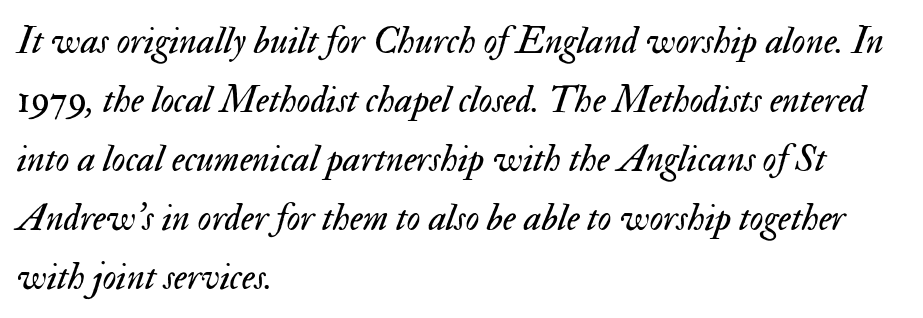
The image shows 38 px regular-weight type, italic (leaning right); set left-aligned, normal line spacing (1.55x), normal letter spacing, not underlined; medium stroke contrast and a small x-height.
